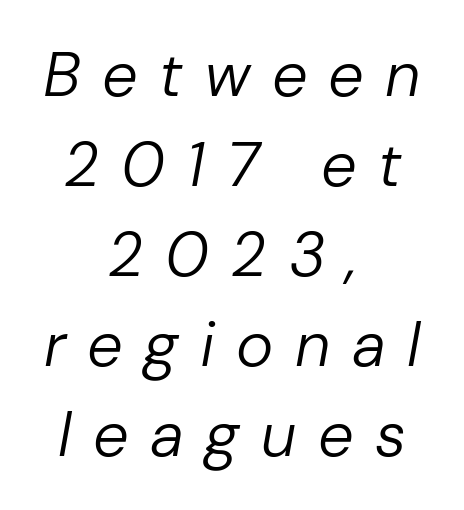
The image shows 63 px regular-weight type, italic (leaning right); set centered, normal line spacing (1.43x), unusually wide letter spacing (+0.34 em), not underlined; low stroke contrast and a medium x-height.
